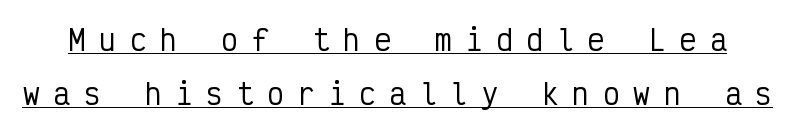
Regarding leading, the lines here are spaced well apart. In designer terms, the underline attribute is active on this setting. The tracking jumps out immediately: characters are airy and widely separated. You can tell from the bare stems that sans-serif type was used.
